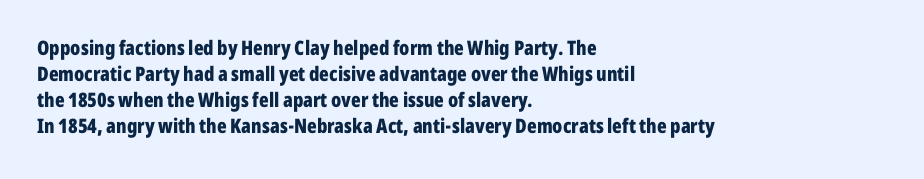
The lettering holds an erect, upright posture throughout. The text block is weighted toward the left margin, trailing off unevenly rightward. The strokes are fattened all the way to bold. Bare-footed words on every line.
